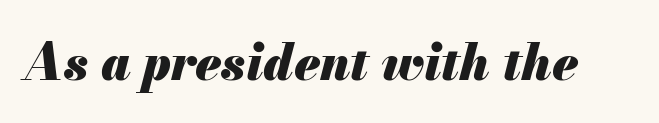
A typesetter would call this proportional, since set widths differ per character. Plenty of ink on the page — the face is bold. You can tell it's italic because the verticals aren't actually vertical. Between one letter and the next there's only the usual sliver of space.
